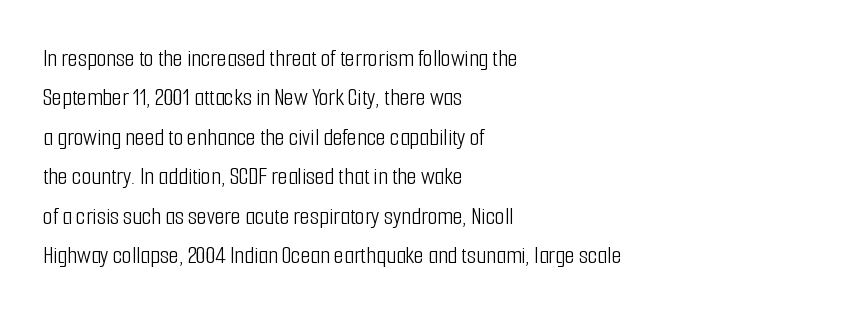
This block has exactly the height ordinary leading produces. Heft: none added — not bold. The face used here is rendered with its standard letterfit. Horizontally, the lines are justified to the leading edge only.
